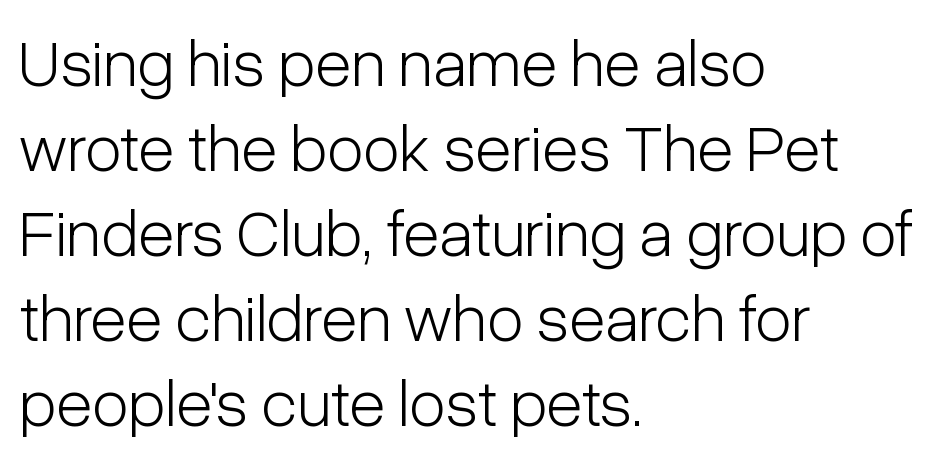
The image shows 67 px light, condensed sans-serif type, upright; set left-aligned, normal line spacing (1.27x), normal letter spacing, not underlined; low stroke contrast and a medium x-height.
